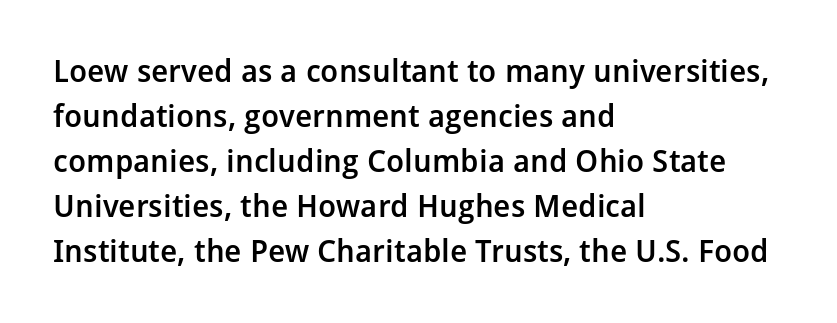
Rendered with straight, roman letterforms. Proportional: the letters do not fall into vertical columns. Left-aligned paragraph, ragged on the right. The specimen omits any rule beneath the text block's lines.
